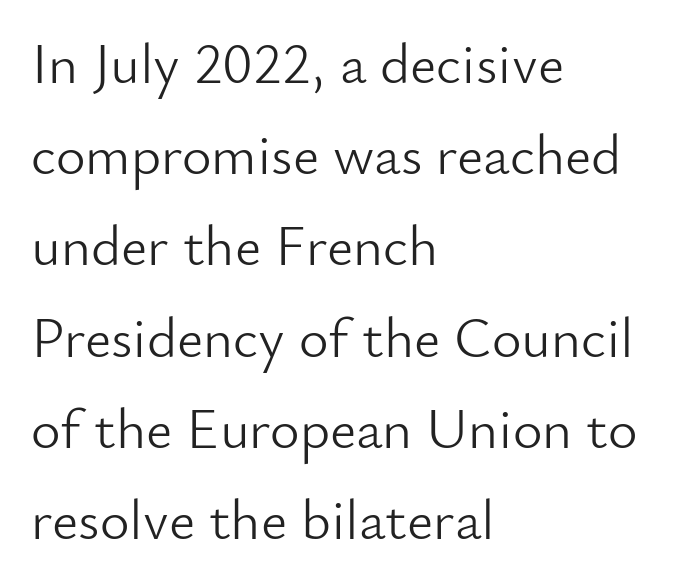
Q: Is the text bold? A: No.
Q: Is the text italic (slanted)? A: No, it is upright.
Q: Is the typeface a serif or a sans-serif typeface? A: Sans-serif.
Q: Is the text underlined? A: No.
Q: How is the paragraph aligned? A: Left-aligned.
Q: Is the spacing between letters normal or unusually wide? A: Normal.
Q: Is the spacing between lines tight, normal or loose? A: Normal.
Q: Width (condensed, normal, or wide)? A: Normal.
Q: Stroke contrast? A: Low.
Q: x-height? A: Small.
Q: Monospaced? A: No.
